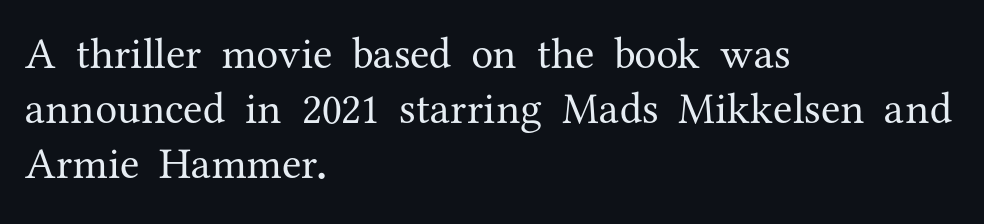
Summary of weight: not heavy and not bold. The characters display serif detailing at their extremities. The ragged edge is on the right, which tells us the setting is flush left. Quick note: underline off. The passage shown is typed in a proportional face where columns would drift. Successive baselines arrive at the customary interval.
